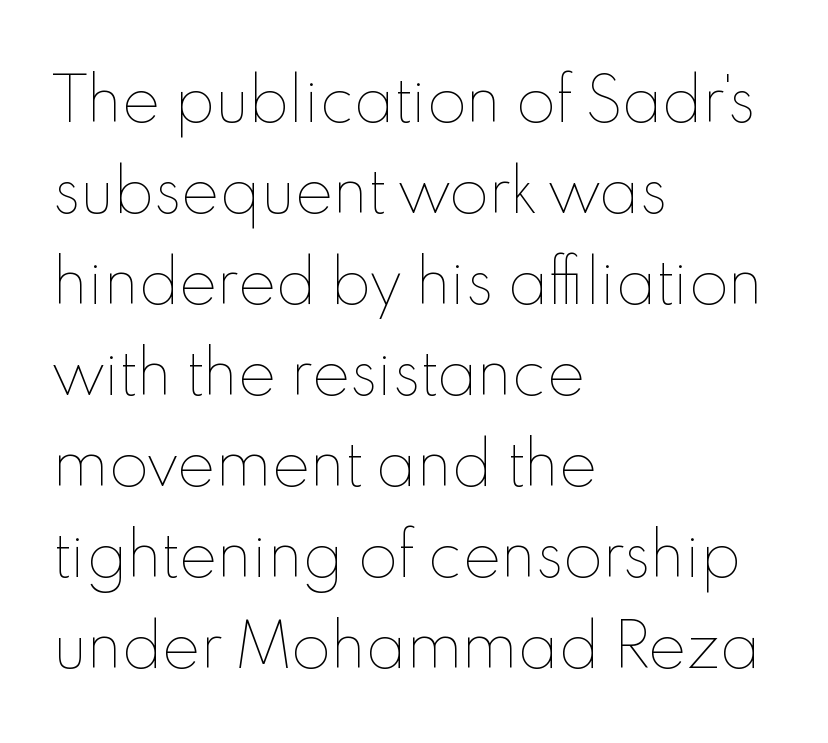
The image shows 58 px thin type, upright; set left-aligned, normal line spacing (1.57x), normal letter spacing, not underlined; a small x-height.
